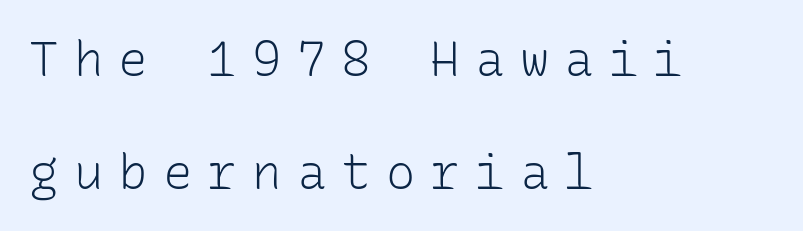
The image shows 49 px light sans-serif type, upright, monospaced; set left-aligned, loose line spacing (2.3x), unusually wide letter spacing (+0.31 em), not underlined; low stroke contrast and a medium x-height.
